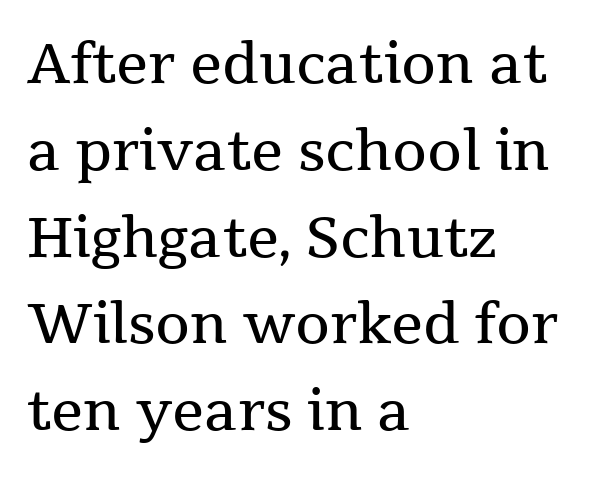
{"serif": "yes", "italic": "no", "bold": "no", "weight": "regular", "width": "normal", "stroke_contrast": "medium", "x_height": "medium", "monospaced": "no", "underline": "no", "align": "left", "line_spacing": "normal", "line_spacing_ratio": 1.55, "letter_spacing": "normal", "letter_spacing_em": 0.0, "glyph_px": 56}
